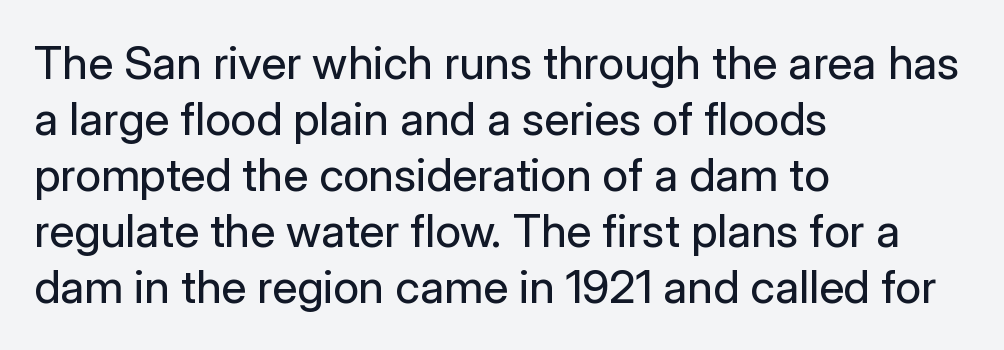
The image shows 46 px regular-weight sans-serif type, upright; set left-aligned, line spacing 1.22x, normal letter spacing, not underlined; low stroke contrast and a medium x-height.
